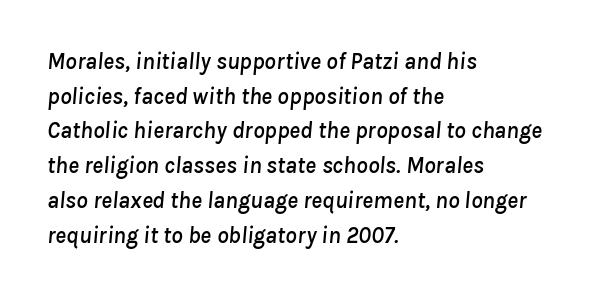
The passage is arranged the way most books set body copy — flush left. Vertically, the passage feels balanced, rows spaced as you'd expect. The space beneath each line is pristine and unruled. Italic? Definitely — the glyphs are oblique. The letterforms sit shoulder to shoulder at normal distance.
